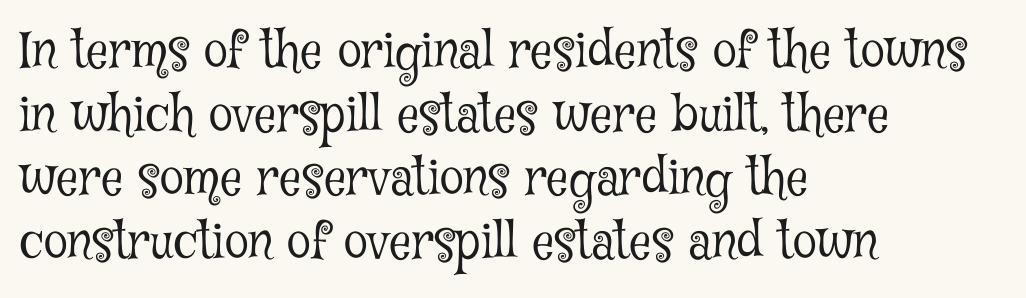
{"serif": "yes", "italic": "no", "bold": "no", "weight": "light", "width": "condensed", "stroke_contrast": "low", "x_height": "medium", "monospaced": "no", "underline": "no", "align": "left", "line_spacing": "normal", "line_spacing_ratio": 1.3, "letter_spacing": "normal", "letter_spacing_em": 0.0, "glyph_px": 49}
